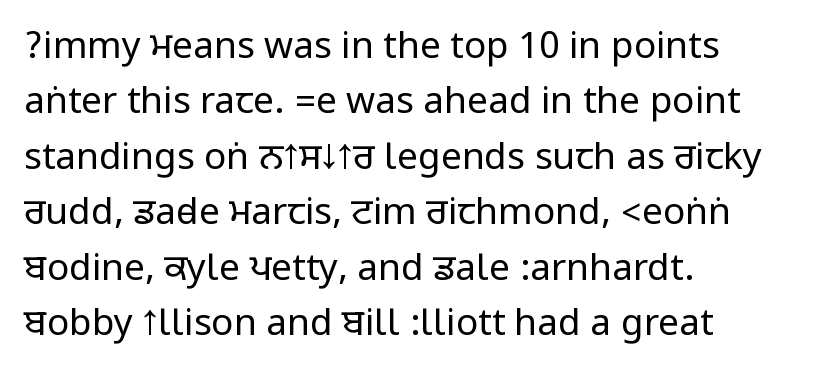
The image shows 37 px regular-weight, condensed sans-serif type, upright; set left-aligned, normal line spacing (1.5x), normal letter spacing, not underlined; low stroke contrast.
